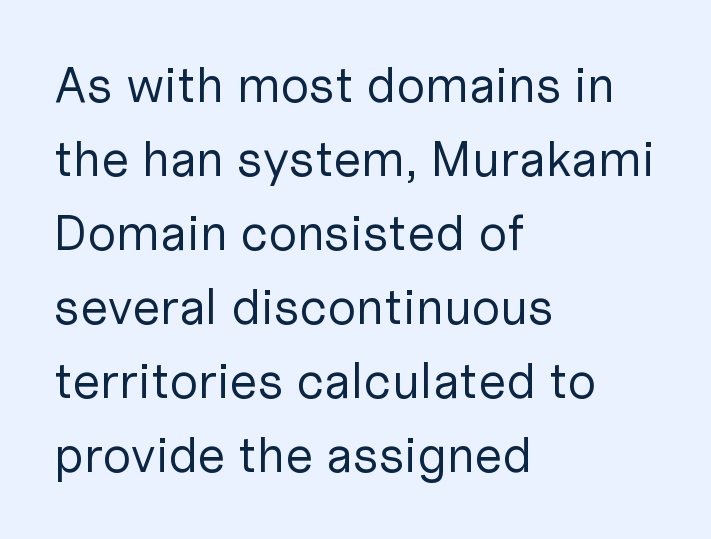
The image shows 50 px regular-weight sans-serif type, upright; set left-aligned, normal line spacing (1.48x), normal letter spacing, not underlined; low stroke contrast and a medium x-height.
